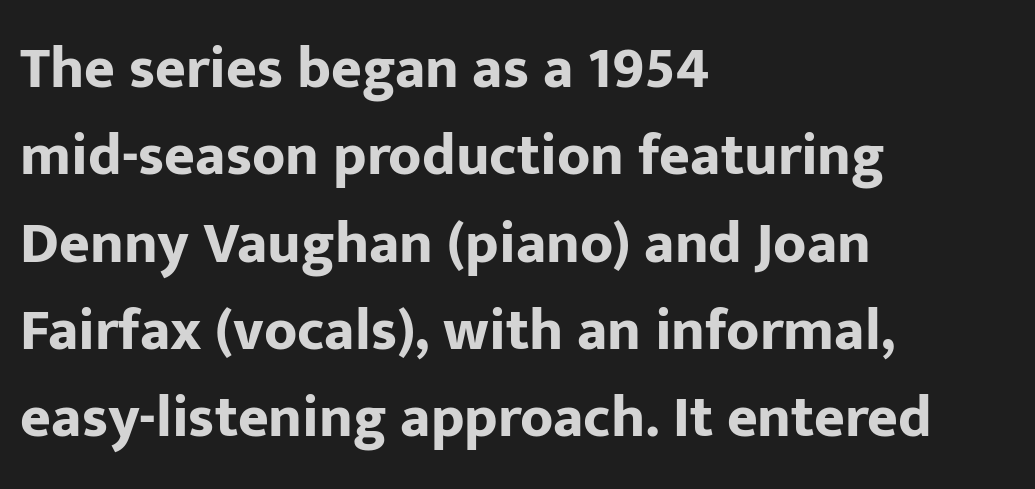
The type is set solid horizontally, with unmodified tracking. The baseline area is clear. Vertical spacing — default. You could not count columns in this text — the font is proportionally spaced. In terms of posture, this sample is upright. Is this a sans? Yes — the strokes have no serifs.
